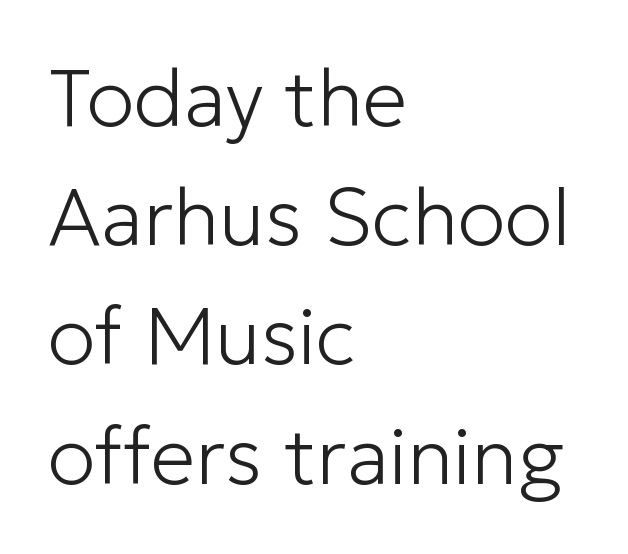
Weight: in the light-to-regular range. Observe the absence of serifs on each vertical stroke in this sample. The tracking reads as untouched default to a designer's eye. Do the characters align in a grid? No, the font is proportional. Plain, unruled lines of type. When letters stand straight like this, we call the style roman or upright.
